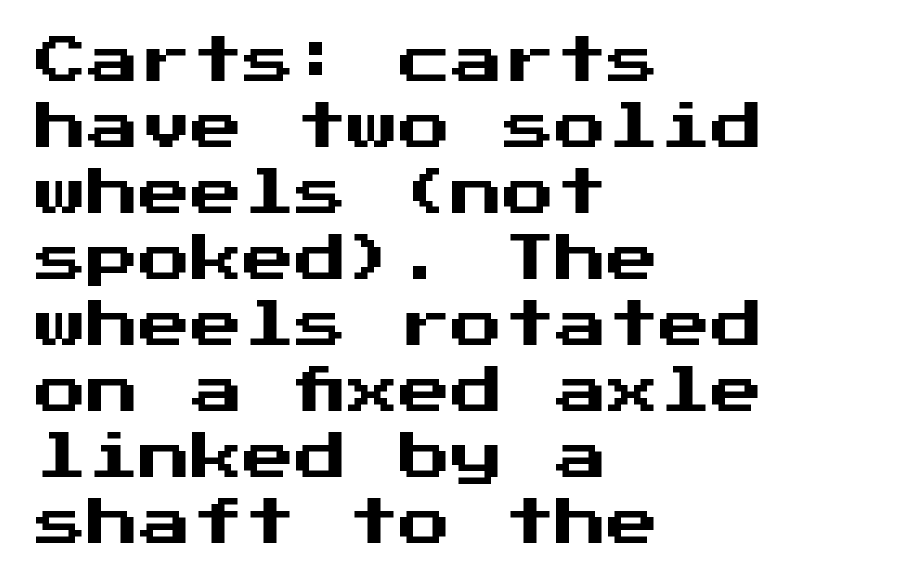
{"serif": "no", "italic": "no", "width": "normal", "stroke_contrast": "medium", "x_height": "medium", "underline": "no", "align": "left", "line_spacing": "normal", "line_spacing_ratio": 1.27, "letter_spacing": "normal", "letter_spacing_em": 0.0, "glyph_px": 52}
